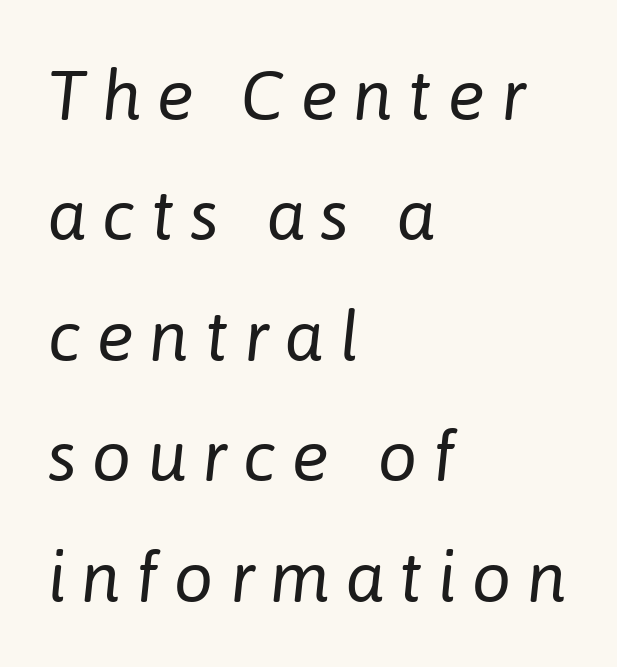
The letters advance in unequal steps, a hallmark of proportional type. In terms of posture, this sample is oblique. Typeset ragged right — the left edge is the straight one. Display-style spreading of the glyphs; the letterfit is very open. A clean baseline with only descenders dipping below it. Is the stroke heavy? The answer is a plain regular-or-lighter.
